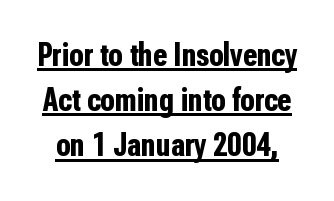
The specimen includes a rule beneath the text block's lines. This is the regular roman posture of the typeface. Students, observe: this is what conventionally led text looks like. The sample has been set heavy, in full bold.
